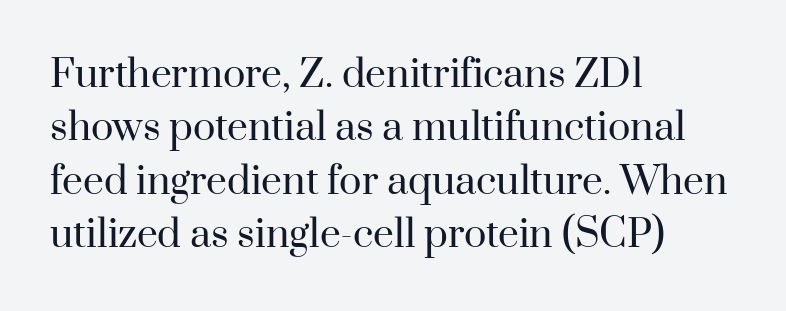
Q: Is the text bold? A: No.
Q: Is the text italic (slanted)? A: No, it is upright.
Q: Is the typeface a serif or a sans-serif typeface? A: Serif.
Q: Is the text underlined? A: No.
Q: How is the paragraph aligned? A: Left-aligned.
Q: Is the spacing between letters normal or unusually wide? A: Normal.
Q: Is the spacing between lines tight, normal or loose? A: Normal.
Q: Width (condensed, normal, or wide)? A: Normal.
Q: Stroke contrast? A: High.
Q: x-height? A: Small.
Q: Monospaced? A: No.
